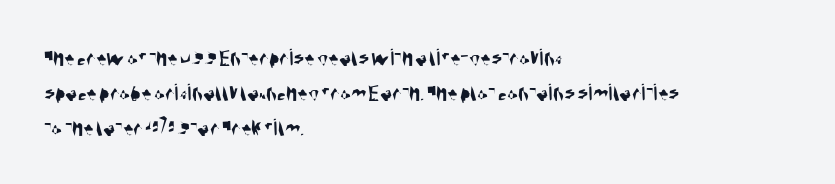
The image shows 25 px text type; set left-aligned, normal line spacing (1.4x), normal letter spacing, not underlined.
